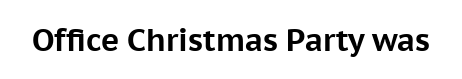
{"serif": "no", "italic": "no", "bold": "yes", "weight": "bold", "width": "normal", "stroke_contrast": "low", "x_height": "medium", "monospaced": "no", "underline": "no", "letter_spacing": "normal", "letter_spacing_em": 0.0, "glyph_px": 31}
